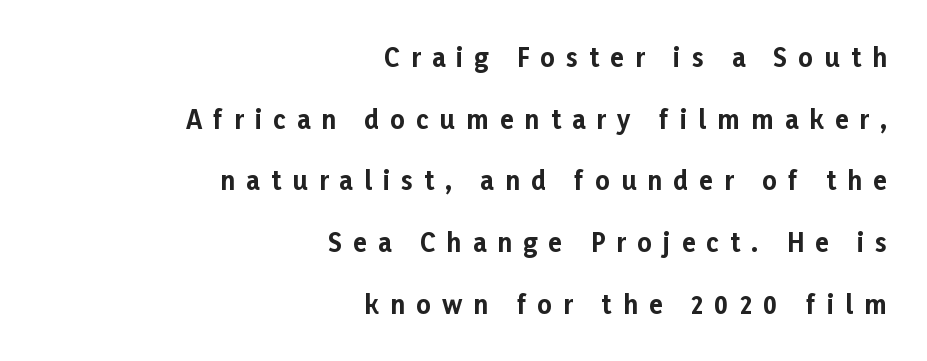
The image shows 25 px bold type, upright; set right-aligned, loose line spacing (2.47x), unusually wide letter spacing (+0.45 em), not underlined.
